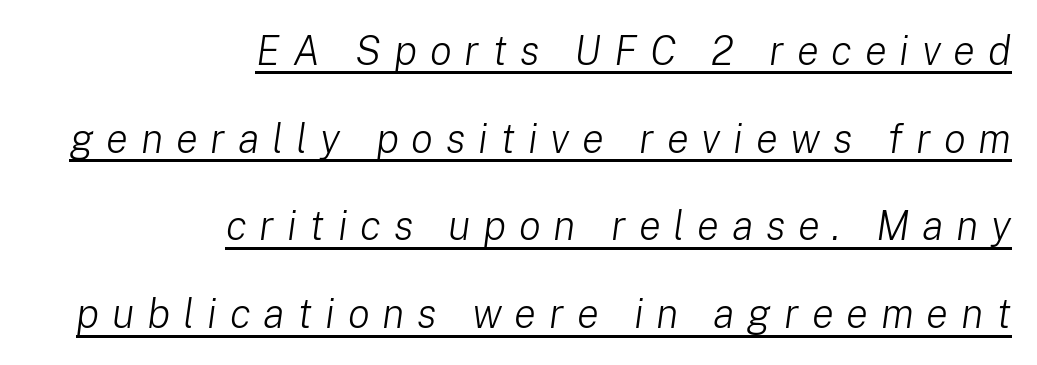
Stroke thickness stays within the range of a standard reading face or lighter. The glyphs are accompanied by a horizontal stroke just below them. Successive baselines arrive slowly, with a big drop between each. Leftover space on each line is placed entirely before the opening word.
